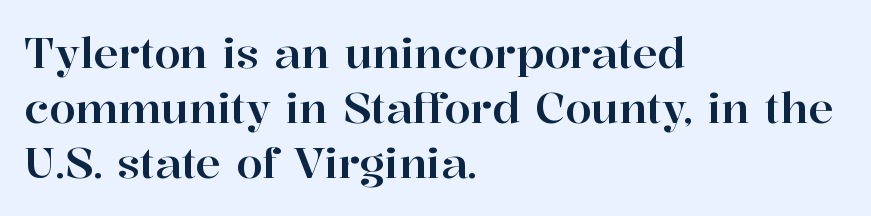
The image shows 42 px serif type, upright; set left-aligned, normal line spacing (1.31x), normal letter spacing, not underlined; high stroke contrast and a medium x-height.
